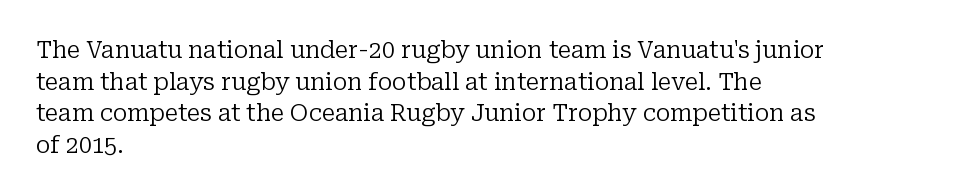
Q: Is the text bold? A: No.
Q: Is the text italic (slanted)? A: No, it is upright.
Q: Is the text underlined? A: No.
Q: How is the paragraph aligned? A: Left-aligned.
Q: Is the spacing between letters normal or unusually wide? A: Normal.
Q: Is the spacing between lines tight, normal or loose? A: Normal.
